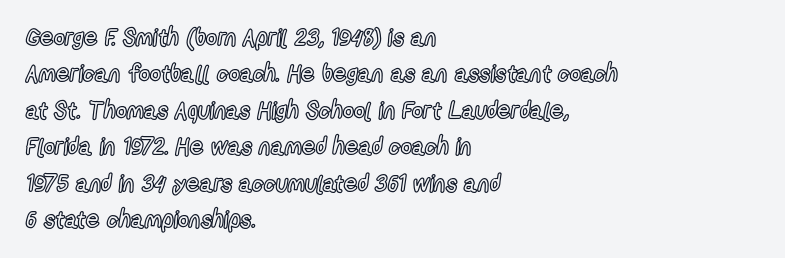
The image shows 24 px text type; set left-aligned, normal line spacing (1.52x), normal letter spacing, not underlined.
